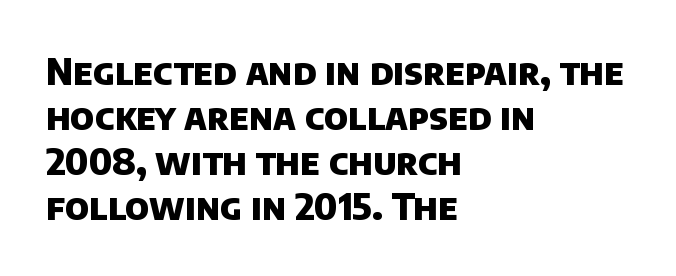
{"serif": "no", "bold": "yes", "weight": "heavy", "width": "normal", "stroke_contrast": "low", "x_height": "large", "monospaced": "no", "underline": "no", "align": "left", "line_spacing_ratio": 1.22, "letter_spacing": "normal", "letter_spacing_em": 0.0, "glyph_px": 37}
